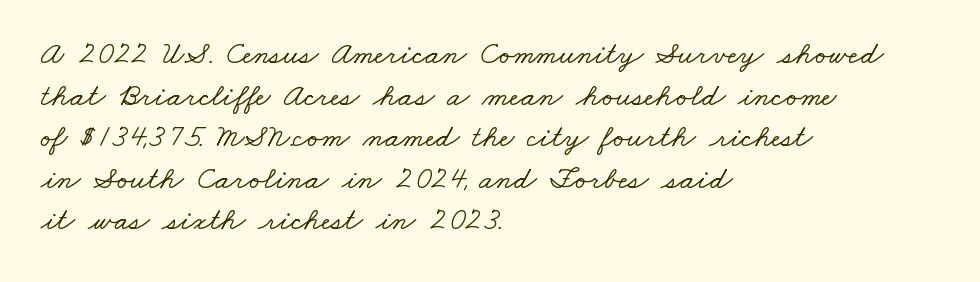
{"serif": "yes", "width": "wide", "stroke_contrast": "low", "x_height": "small", "monospaced": "no", "underline": "no", "align": "left", "line_spacing": "normal", "line_spacing_ratio": 1.3, "letter_spacing": "normal", "letter_spacing_em": 0.0, "glyph_px": 32}
